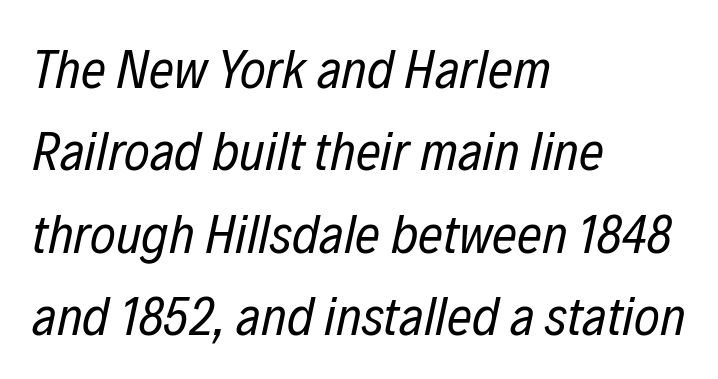
{"italic": "yes", "lean": "right", "slant_degrees": 12, "bold": "no", "weight": "regular", "width": "condensed", "stroke_contrast": "low", "x_height": "medium", "monospaced": "no", "underline": "no", "align": "left", "line_spacing": "normal", "line_spacing_ratio": 1.5, "letter_spacing": "normal", "letter_spacing_em": 0.0, "glyph_px": 55}
